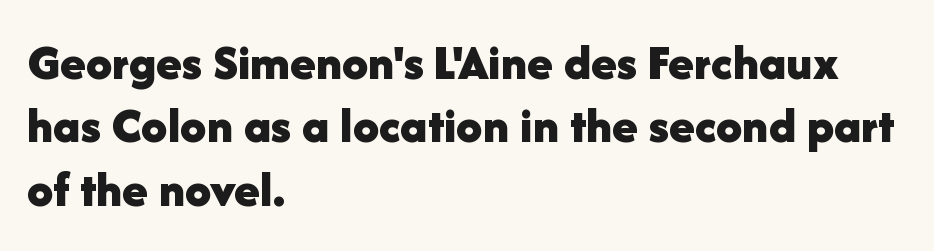
{"serif": "no", "italic": "no", "bold": "yes", "weight": "bold", "width": "normal", "stroke_contrast": "low", "x_height": "medium", "monospaced": "no", "underline": "no", "align": "left", "line_spacing_ratio": 1.22, "letter_spacing": "normal", "letter_spacing_em": 0.0, "glyph_px": 52}
